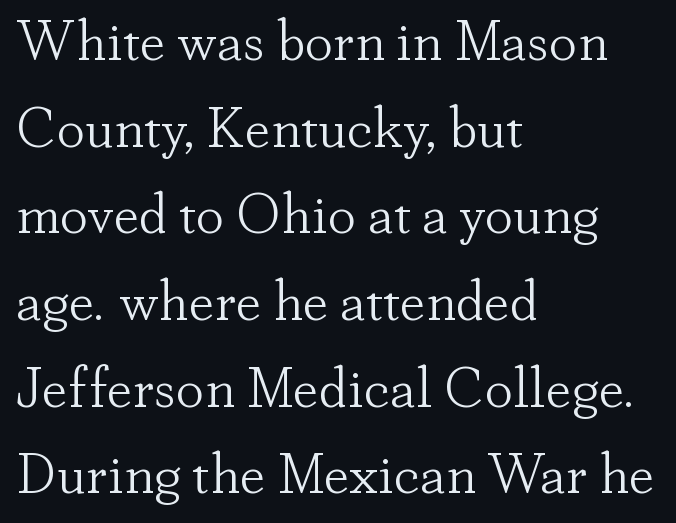
{"serif": "yes", "italic": "no", "bold": "no", "weight": "light", "width": "normal", "stroke_contrast": "low", "x_height": "small", "monospaced": "no", "underline": "no", "align": "left", "line_spacing": "normal", "line_spacing_ratio": 1.52, "letter_spacing": "normal", "letter_spacing_em": 0.0, "glyph_px": 57}
